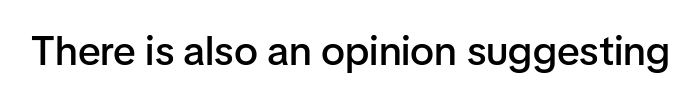
Nothing unusual about the tracking: characters are spaced as the font intends. Italic: no, the glyphs are upright roman. The specimen omits any rule beneath the text block's lines. On the weight axis this lands at semibold, roughly 600. Here the designer chose a conventional face with non-uniform glyph widths. The letters carry no serifs — their stems end cleanly without finishing strokes.
